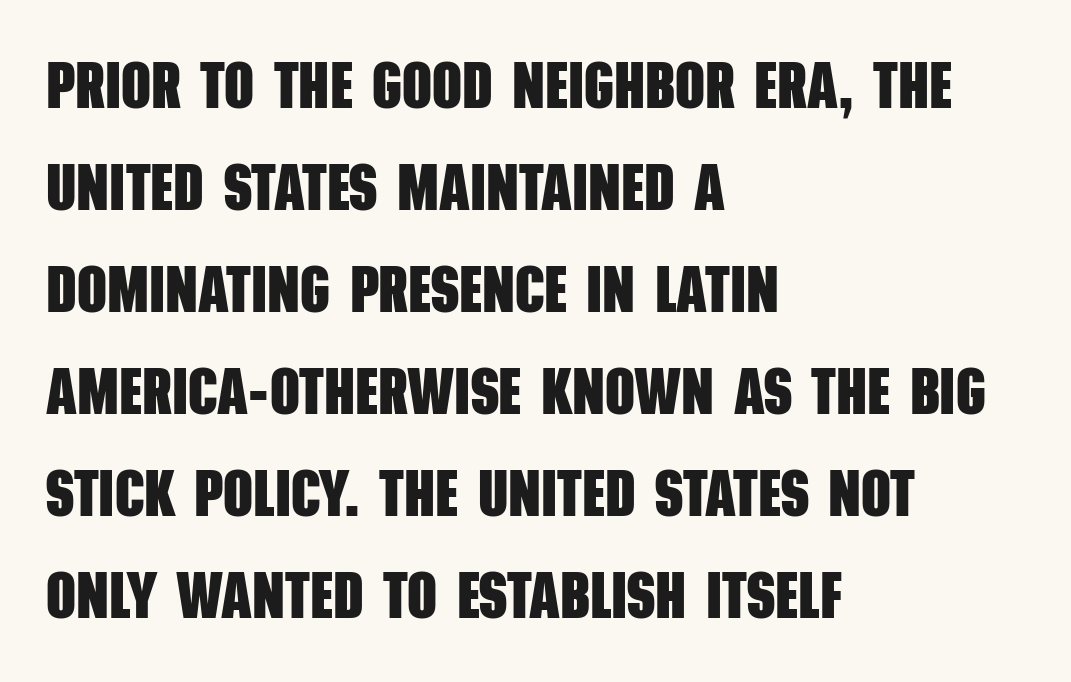
Q: Is the text bold? A: Yes.
Q: Is the typeface a serif or a sans-serif typeface? A: Sans-serif.
Q: Is the text underlined? A: No.
Q: How is the paragraph aligned? A: Left-aligned.
Q: Is the spacing between letters normal or unusually wide? A: Normal.
Q: Is the spacing between lines tight, normal or loose? A: Normal.
Q: Width (condensed, normal, or wide)? A: Condensed.
Q: Stroke contrast? A: Low.
Q: x-height? A: Large.
Q: Monospaced? A: No.
